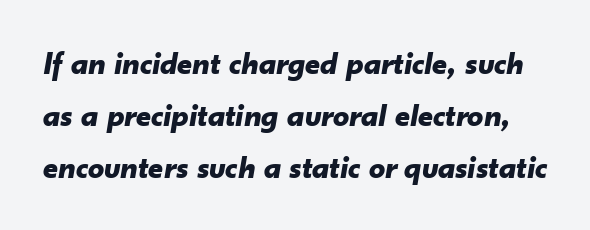
The image shows 32 px bold type, italic (leaning right); set normal line spacing (1.63x), normal letter spacing, not underlined; low stroke contrast and a small x-height.
